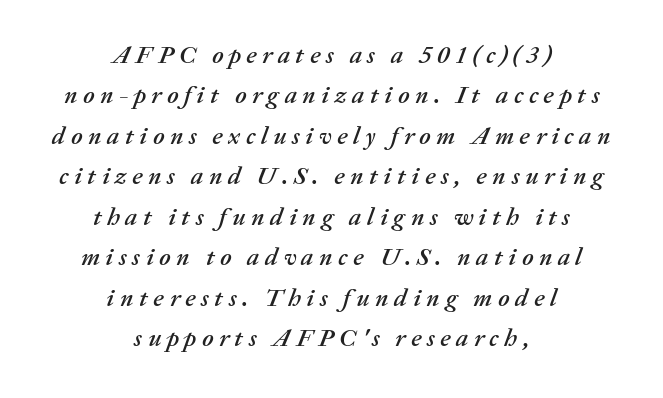
{"italic": "yes", "lean": "right", "slant_degrees": 20, "underline": "no", "align": "center", "line_spacing": "normal", "line_spacing_ratio": 1.62, "letter_spacing": "wide", "letter_spacing_em": 0.22, "glyph_px": 25}
